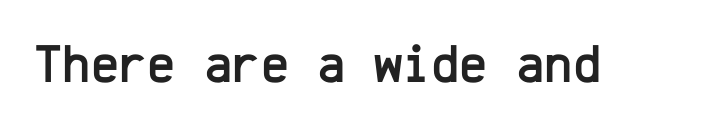
The letters march in equal steps, a hallmark of fixed-pitch type. When letters stand straight like this, we call the style roman or upright. The tracking reads as untouched default to a designer's eye. The type family on display is of the sans-serif kind.
